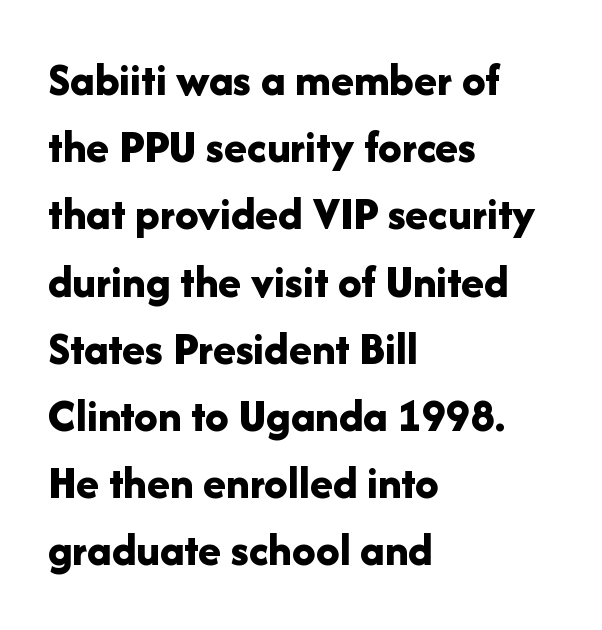
The image shows 47 px bold sans-serif type, upright; set left-aligned, normal line spacing (1.43x), normal letter spacing, not underlined; low stroke contrast and a medium x-height.
